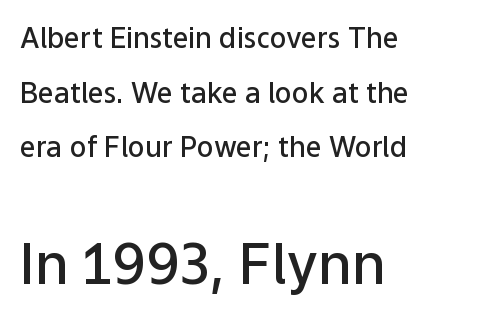
{"serif": "no", "italic": "no", "bold": "semi", "weight": "semibold", "width": "normal", "stroke_contrast": "low", "x_height": "medium", "monospaced": "no", "underline": "no", "align": "left", "line_spacing": "loose", "line_spacing_ratio": 1.95, "letter_spacing": "normal", "letter_spacing_em": 0.0, "larger_block": "second", "size_ratio": 2.0, "glyph_px": 56}
